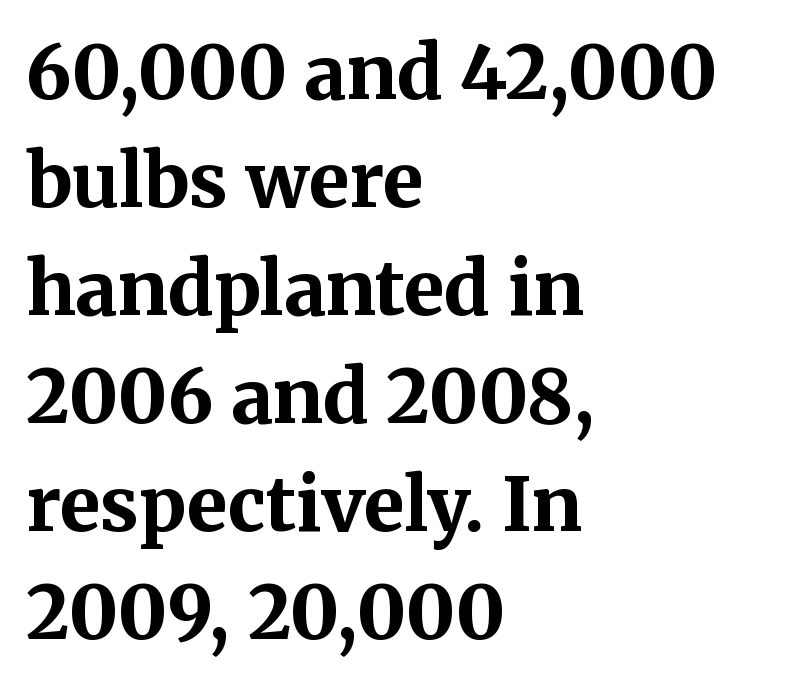
The image shows 74 px bold serif type, upright; set left-aligned, normal line spacing (1.46x), normal letter spacing, not underlined; medium stroke contrast and a medium x-height.
